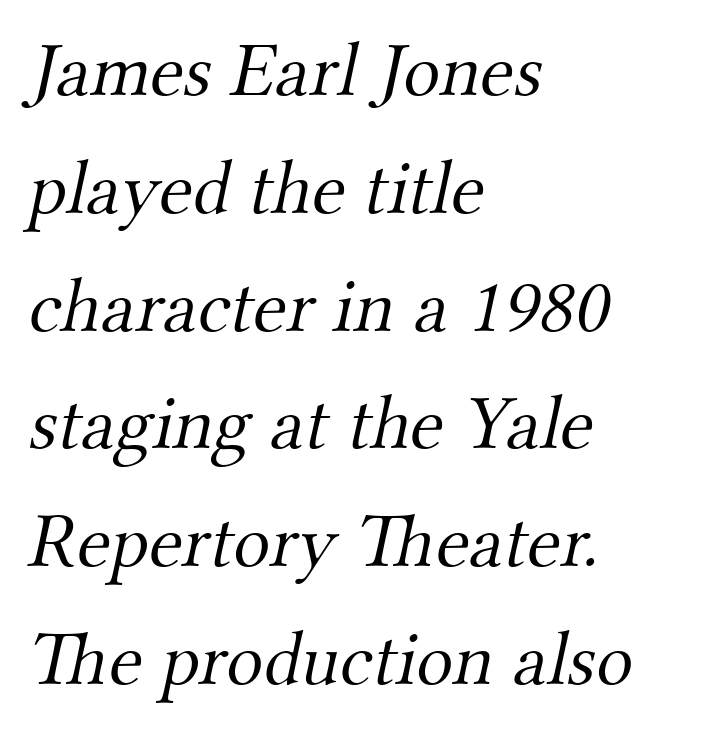
The image shows 77 px light serif type; set left-aligned, normal line spacing (1.53x), normal letter spacing, not underlined; medium stroke contrast and a small x-height.
